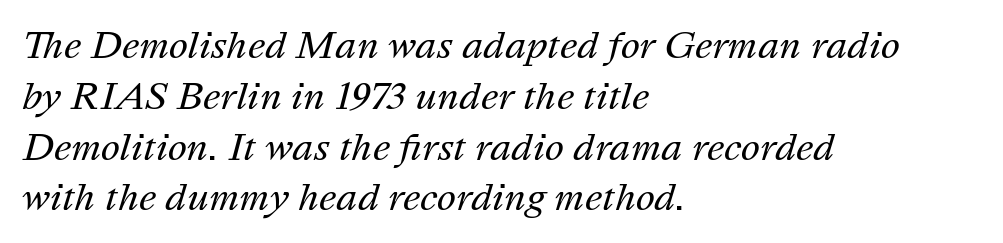
Tall strokes in this sample are angled rather than plumb. Summary of vertical rhythm: regular, with standard interline spacing. The face used here is proportionally spaced, like ordinary book or web type. The weight tops out at a normal text grade.
